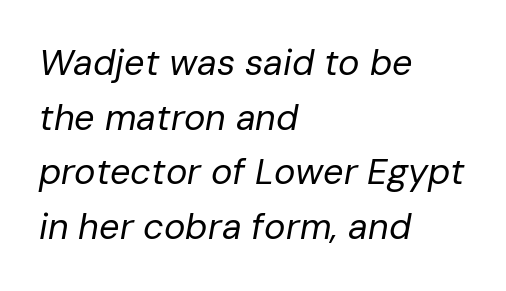
The image shows 36 px regular-weight type, italic (leaning right); set left-aligned, normal line spacing (1.52x), normal letter spacing, not underlined; low stroke contrast and a medium x-height.
